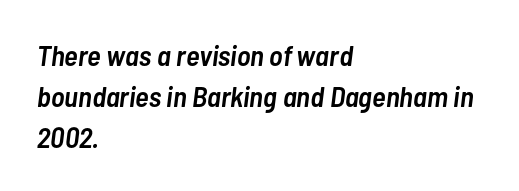
Q: Is the text bold? A: Semi-bold.
Q: Is the text italic (slanted)? A: Yes, it leans right by about 7 degrees.
Q: Is the text underlined? A: No.
Q: How is the paragraph aligned? A: Left-aligned.
Q: Is the spacing between letters normal or unusually wide? A: Normal.
Q: Is the spacing between lines tight, normal or loose? A: Normal.
Q: Width (condensed, normal, or wide)? A: Condensed.
Q: Stroke contrast? A: Low.
Q: x-height? A: Medium.
Q: Monospaced? A: No.
